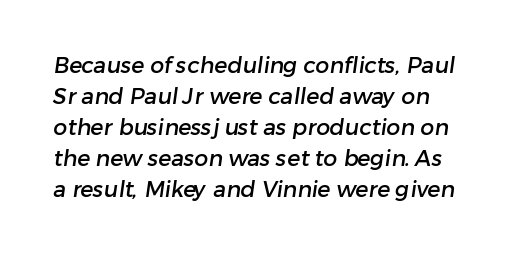
{"underline": "no", "line_spacing": "normal", "line_spacing_ratio": 1.41, "letter_spacing": "normal", "letter_spacing_em": 0.0, "glyph_px": 22}
